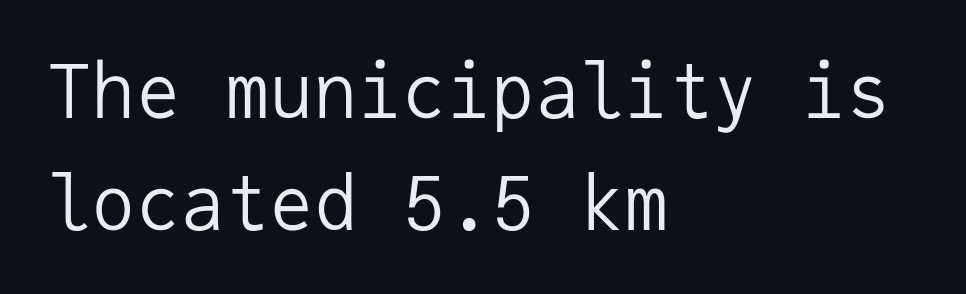
Rule under the text: the space is simply empty. Every stem runs plumb, perpendicular to the baseline. In terms of leading, this rendering sits right in the middle. Letters have the restrained weight of plain body copy at most. What stands out about the letter spacing? Nothing — it is the standard amount. The font family rendered here belongs to the sans-serif group.
